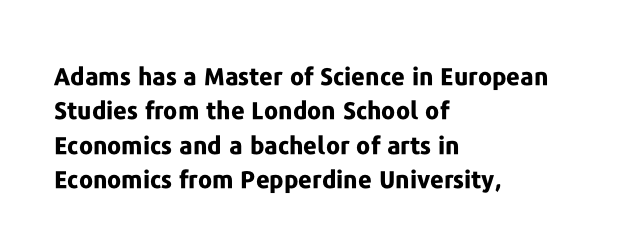
The image shows 24 px bold type, upright; set left-aligned, normal line spacing (1.43x), normal letter spacing, not underlined.
